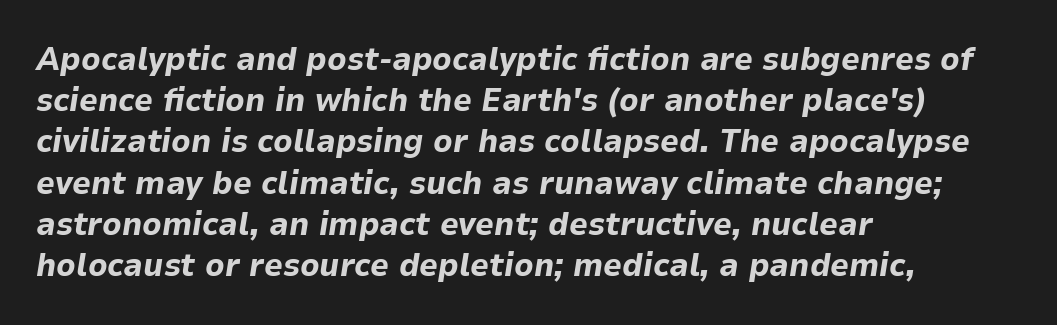
Varying glyph widths throughout — classic text-font behaviour. In terms of letterspacing, this is plain default setting. A classic flush-left, rag-right setting is used for this passage. Look at the stroke-to-counter ratio: heavy, a bold. You can tell it's italic because the verticals aren't actually vertical.
